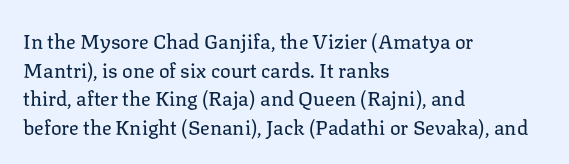
The image shows 20 px text type, upright; set left-aligned, normal line spacing (1.43x), normal letter spacing, not underlined.
